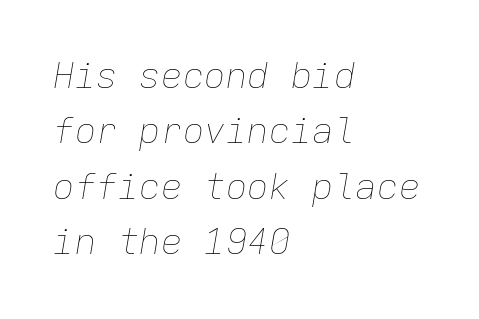
The image shows 36 px thin type, italic (leaning right), monospaced; set left-aligned, normal line spacing (1.54x), normal letter spacing, not underlined; low stroke contrast and a medium x-height.
